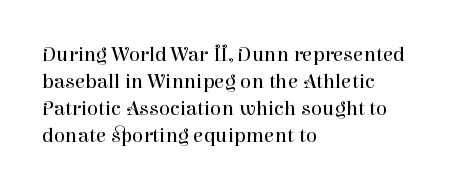
The passage shown is not underscored anywhere. Summary of vertical rhythm: regular, with standard interline spacing. The rag falls on the right side of this text block. Notice how the stems are strictly vertical — no italics here. Vertical stems look standard width or narrower in stroke.
